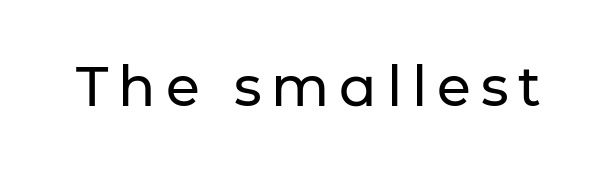
{"serif": "no", "italic": "no", "width": "normal", "stroke_contrast": "low", "x_height": "medium", "monospaced": "no", "underline": "no", "glyph_px": 55}
